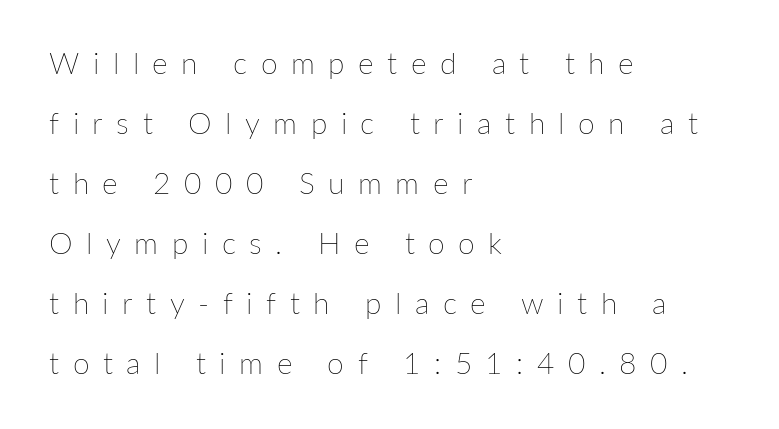
This reads as an unemphasized weight, regular at the heaviest. Students, observe: this is what heavily led, spacious text looks like. Vertical strokes here are truly vertical. Teacher's note: observe the even left margin — that is flush-left alignment. These lines are rendered in a variable-pitch font.
